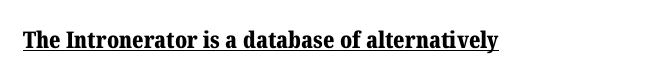
The image shows 23 px bold type, upright; set normal letter spacing, underlined.
